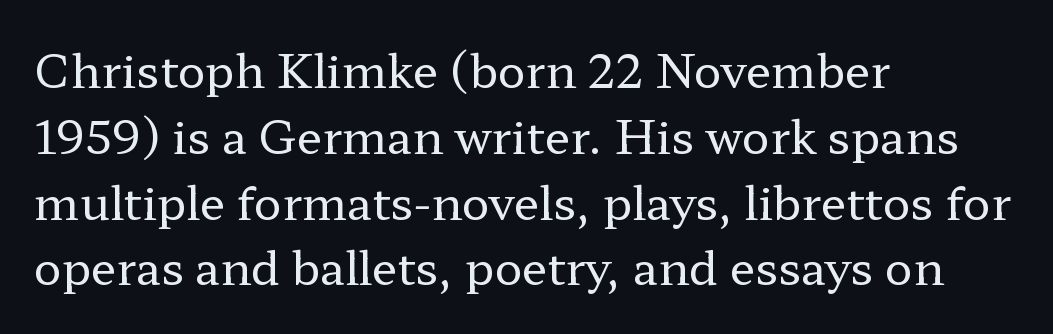
The image shows 46 px regular-weight, wide serif type, upright; set left-aligned, normal line spacing (1.43x), normal letter spacing, not underlined; low stroke contrast and a medium x-height.
